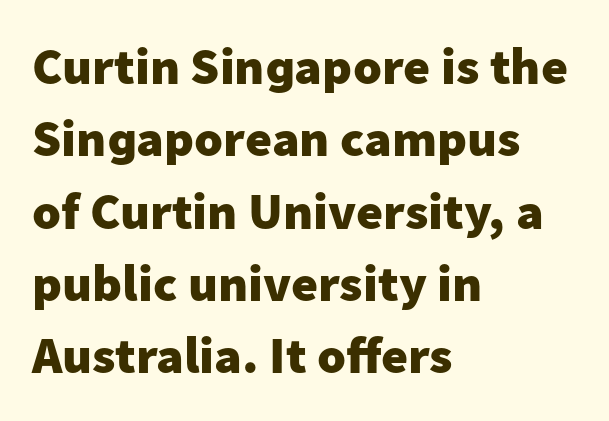
The axis of the letterforms is exactly vertical. Serifs: no, the terminals of the letterforms are clean. Proportional: the letters do not fall into vertical columns. A bare baseline throughout the passage. These lines are set flush left with a ragged right edge.
